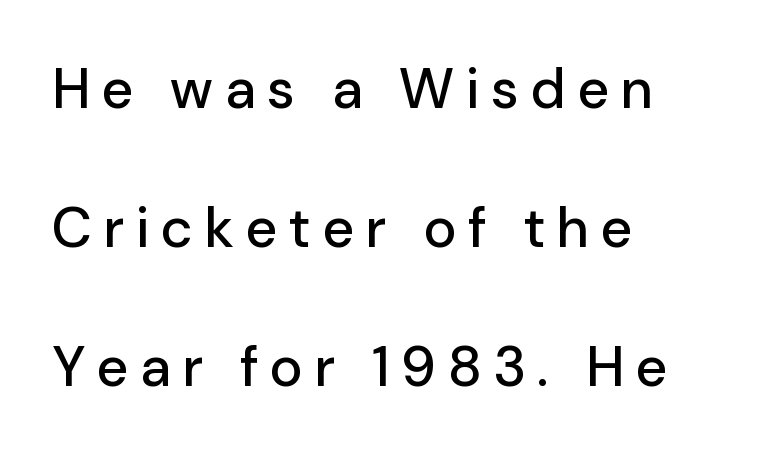
Q: Is the text italic (slanted)? A: No, it is upright.
Q: Is the typeface a serif or a sans-serif typeface? A: Sans-serif.
Q: Is the text underlined? A: No.
Q: How is the paragraph aligned? A: Left-aligned.
Q: Is the spacing between letters normal or unusually wide? A: Unusually wide.
Q: Is the spacing between lines tight, normal or loose? A: Loose.
Q: Width (condensed, normal, or wide)? A: Normal.
Q: Stroke contrast? A: Low.
Q: x-height? A: Medium.
Q: Monospaced? A: No.
